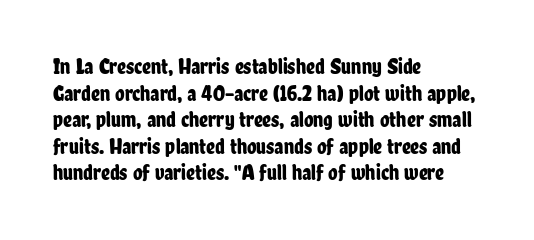
A student would call this left alignment; a typographer would say flush left, rag right. Nobody touched the tracking dial on this one. Tall strokes in this sample are plumb rather than angled. Descenders are the only things crossing below the line.
